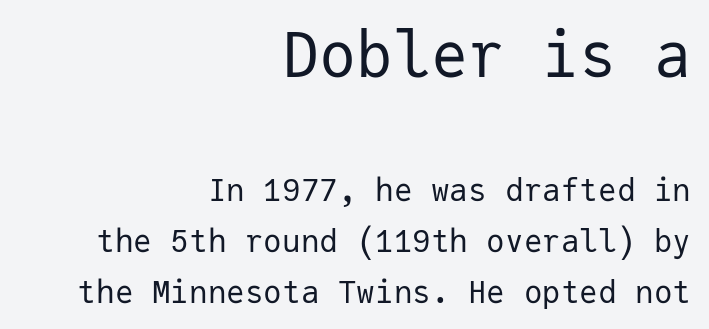
{"serif": "no", "italic": "no", "bold": "no", "weight": "regular", "width": "normal", "stroke_contrast": "low", "x_height": "medium", "monospaced": "yes", "underline": "no", "align": "right", "line_spacing": "normal", "line_spacing_ratio": 1.66, "letter_spacing": "normal", "letter_spacing_em": 0.0, "larger_block": "first", "size_ratio": 2.0, "glyph_px": 62}
